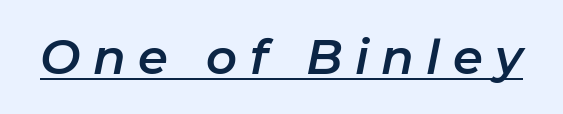
The type is letterspaced generously, with wide tracking. A typesetter would mark this as italic. The passage shown is underscored from start to finish. Is this a fixed-width face? No — the glyphs have proportional, varying widths.
